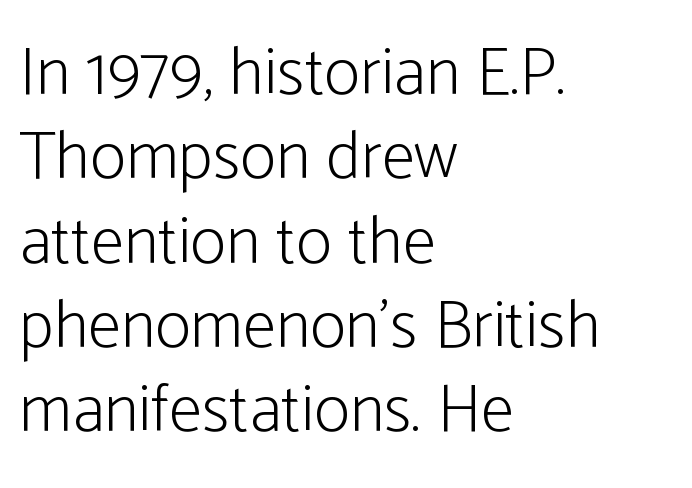
{"serif": "no", "italic": "no", "bold": "no", "weight": "light", "width": "condensed", "stroke_contrast": "low", "x_height": "medium", "monospaced": "no", "underline": "no", "align": "left", "line_spacing_ratio": 1.24, "letter_spacing": "normal", "letter_spacing_em": 0.0, "glyph_px": 68}
